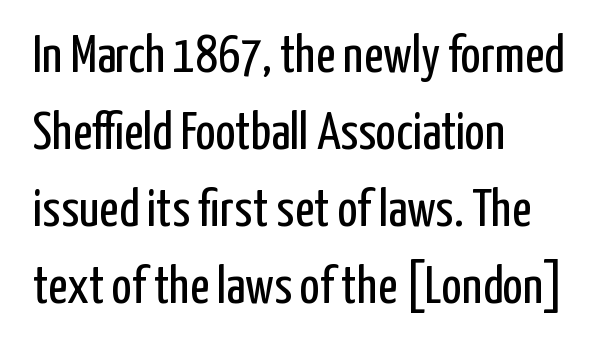
{"serif": "no", "italic": "no", "bold": "no", "weight": "regular", "width": "condensed", "stroke_contrast": "low", "x_height": "medium", "monospaced": "no", "underline": "no", "align": "left", "line_spacing": "normal", "line_spacing_ratio": 1.45, "letter_spacing": "normal", "letter_spacing_em": 0.0, "glyph_px": 53}
